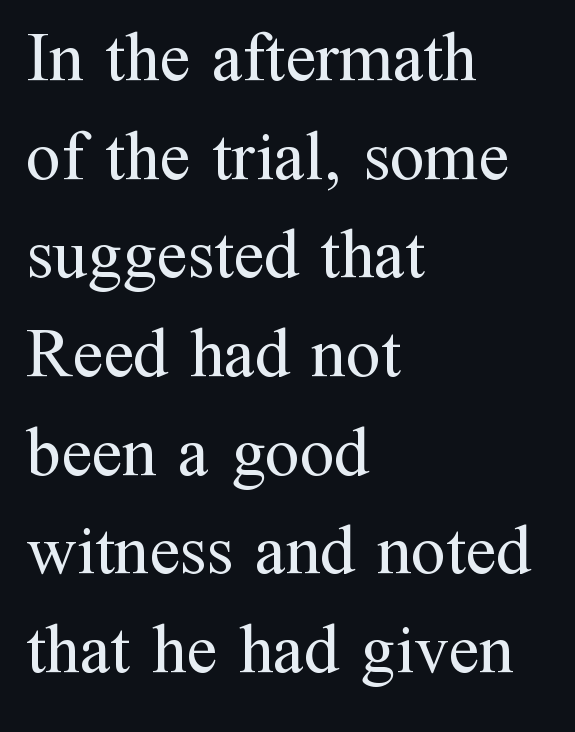
Q: Is the text bold? A: No.
Q: Is the text italic (slanted)? A: No, it is upright.
Q: Is the typeface a serif or a sans-serif typeface? A: Serif.
Q: Is the text underlined? A: No.
Q: How is the paragraph aligned? A: Left-aligned.
Q: Is the spacing between letters normal or unusually wide? A: Normal.
Q: Is the spacing between lines tight, normal or loose? A: Normal.
Q: Width (condensed, normal, or wide)? A: Normal.
Q: Stroke contrast? A: Medium.
Q: x-height? A: Medium.
Q: Monospaced? A: No.
